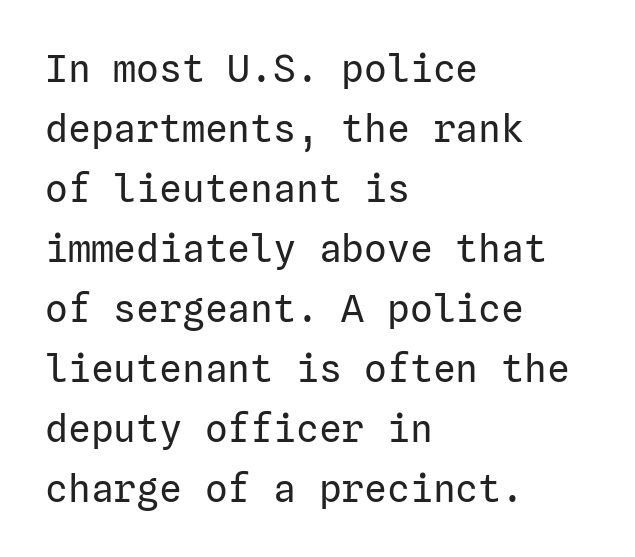
Observe the ordinary spacing: letters are neighbours, not strangers. Weight class: somewhere from thin through regular. The type family on display is of the sans-serif kind. Has an underline been added? It has not. The letters stand straight up with perfectly vertical stems.
